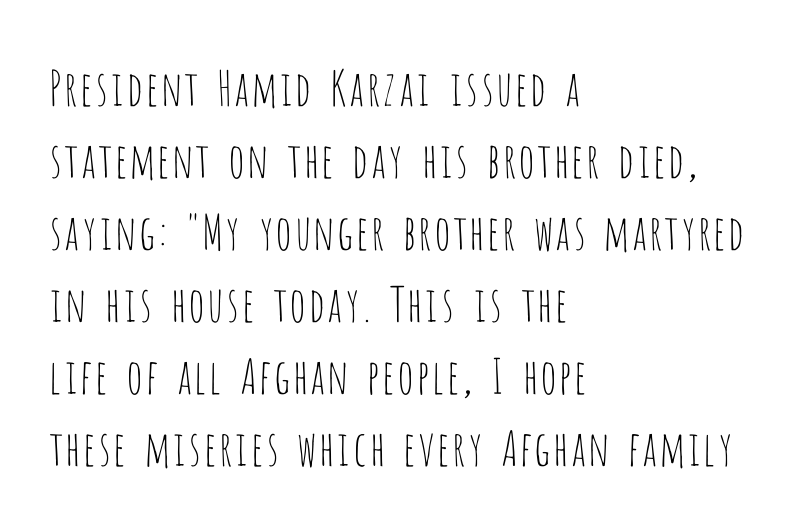
{"serif": "no", "italic": "no", "bold": "no", "weight": "thin", "width": "condensed", "stroke_contrast": "low", "x_height": "large", "monospaced": "no", "underline": "no", "align": "left", "line_spacing": "normal", "line_spacing_ratio": 1.5, "letter_spacing": "normal", "letter_spacing_em": 0.0, "glyph_px": 48}
